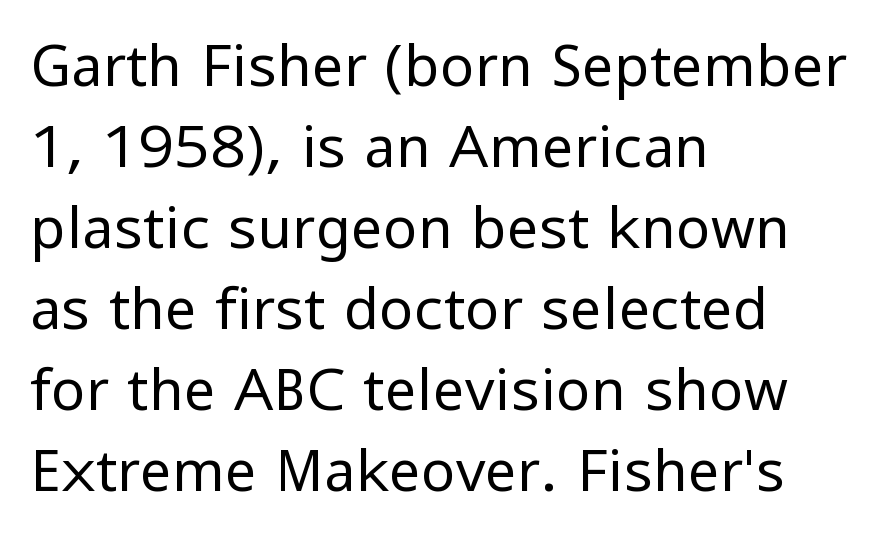
The image shows 57 px regular-weight sans-serif type, upright; set left-aligned, normal line spacing (1.42x), normal letter spacing, not underlined; low stroke contrast and a medium x-height.
